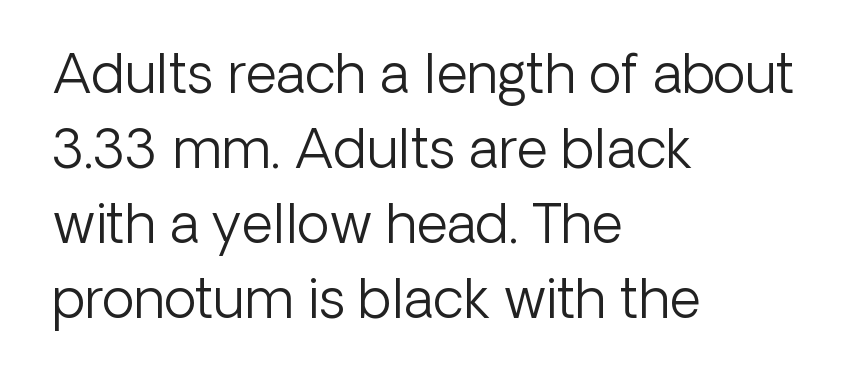
The image shows 54 px light sans-serif type, upright; set left-aligned, normal line spacing (1.39x), normal letter spacing, not underlined; low stroke contrast and a medium x-height.
